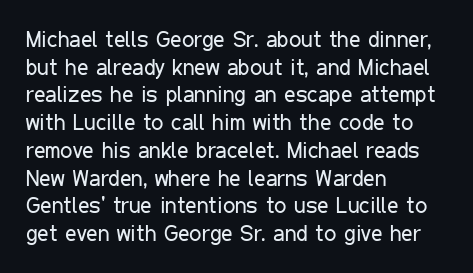
The image shows 22 px text type, upright; set left-aligned, normal line spacing (1.26x), normal letter spacing, not underlined.
